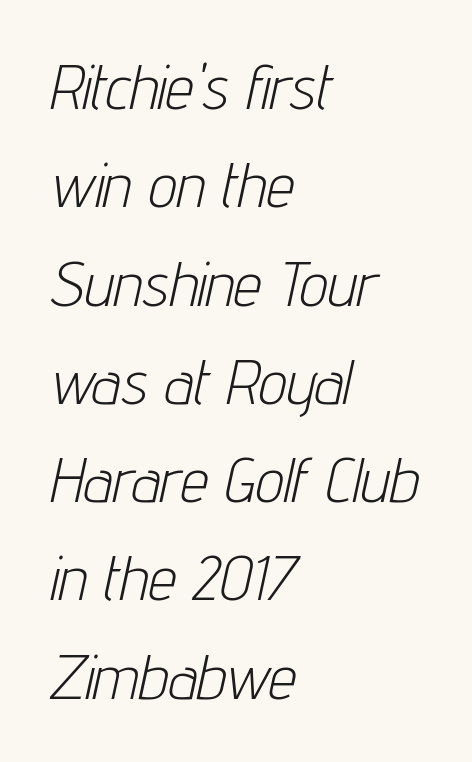
This sample uses plain, unmodified letter spacing. No letter is thick-stroked: the sample isn't bold. The rows are spaced the way most documents space them. Teacher's note: observe the even left margin — that is flush-left alignment. The passage shown is typed in a proportional face where columns would drift. Posture: slanted.
